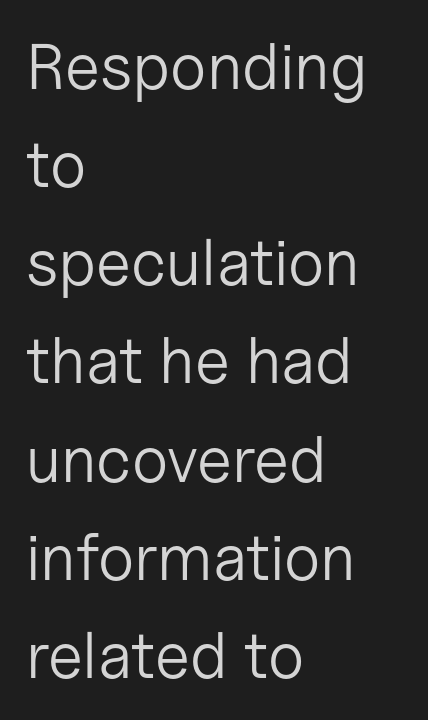
Q: Is the text bold? A: No.
Q: Is the text italic (slanted)? A: No, it is upright.
Q: Is the typeface a serif or a sans-serif typeface? A: Sans-serif.
Q: Is the text underlined? A: No.
Q: How is the paragraph aligned? A: Left-aligned.
Q: Is the spacing between letters normal or unusually wide? A: Normal.
Q: Is the spacing between lines tight, normal or loose? A: Normal.
Q: Width (condensed, normal, or wide)? A: Normal.
Q: Stroke contrast? A: Low.
Q: x-height? A: Medium.
Q: Monospaced? A: No.
